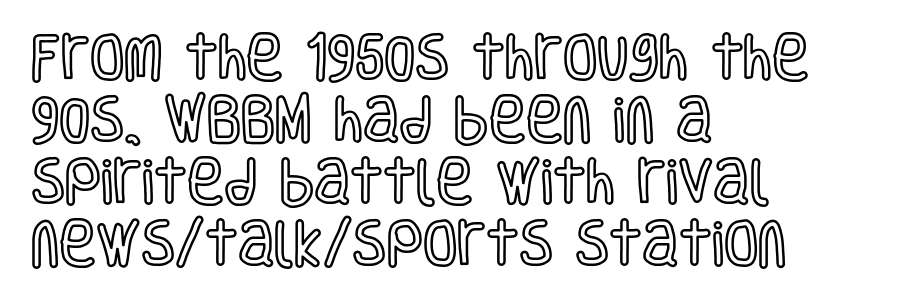
The image shows 50 px condensed type, upright; set left-aligned, line spacing 1.24x, normal letter spacing, not underlined; a large x-height.
